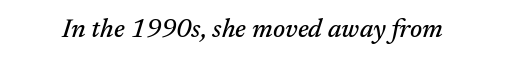
Nobody drew a line under any word here. The font's italic variant was chosen for this text. The letters sit at their default tracking, neither squeezed nor spread.
